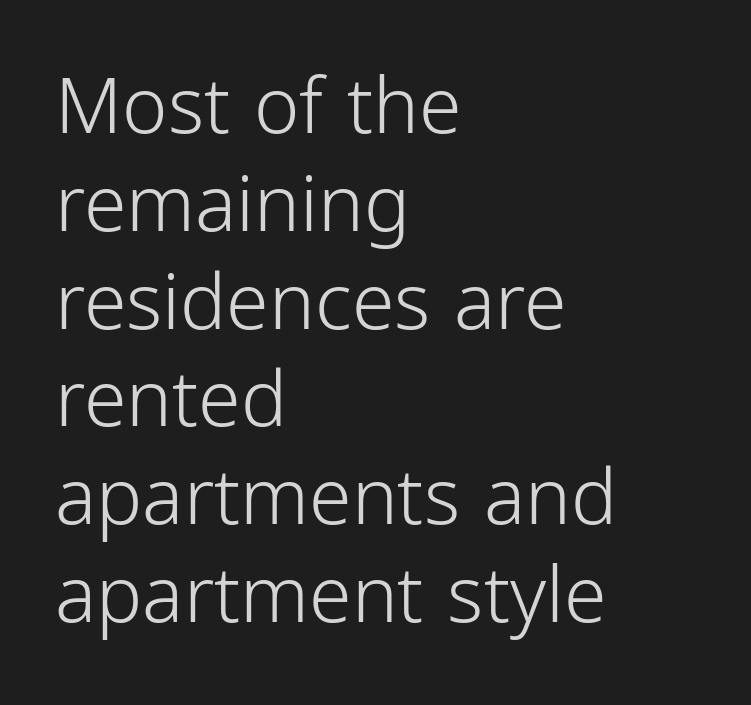
Plain, unruled lines of type. Leading: standard. No letter is thick-stroked: the sample isn't bold. The ragged edge is on the right, which tells us the setting is flush left.
